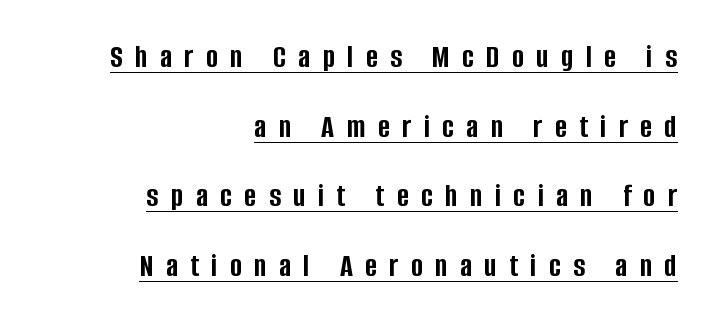
Widely set lines give the paragraph a tall, airy silhouette. Observe the wide spacing: letters keep a clear distance from each other. Type style note: lacks serifs. Underlining? Definitely there. Teacher's note: observe the even right margin — that is flush-right alignment. What weight is shown? A full bold with thick strokes.
